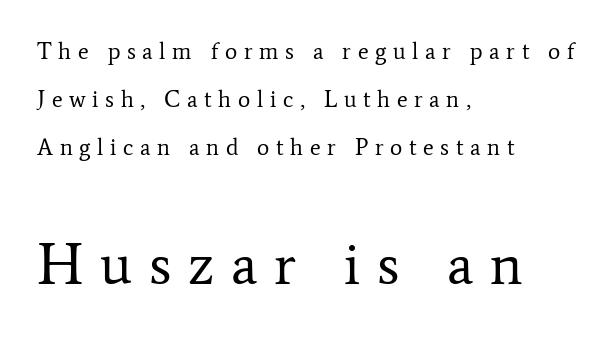
The image shows 58 px regular-weight serif type, upright; set left-aligned, loose line spacing (2.09x), unusually wide letter spacing (+0.29 em), not underlined; the second (bottom) block is 2.52x larger; low stroke contrast and a medium x-height.
